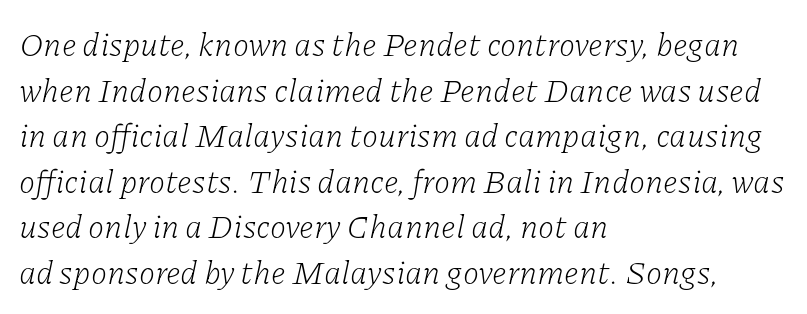
Q: Is the text bold? A: No.
Q: Is the text italic (slanted)? A: Yes, it leans right by about 11 degrees.
Q: Is the typeface a serif or a sans-serif typeface? A: Serif.
Q: Is the text underlined? A: No.
Q: How is the paragraph aligned? A: Left-aligned.
Q: Is the spacing between letters normal or unusually wide? A: Normal.
Q: Is the spacing between lines tight, normal or loose? A: Normal.
Q: Width (condensed, normal, or wide)? A: Normal.
Q: Stroke contrast? A: Low.
Q: x-height? A: Medium.
Q: Monospaced? A: No.
